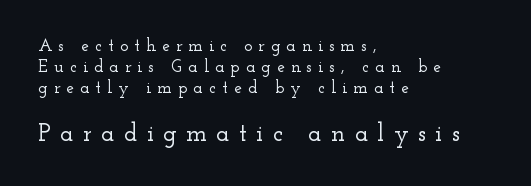
Q: Is the text italic (slanted)? A: No, it is upright.
Q: Is the text underlined? A: No.
Q: How is the paragraph aligned? A: Left-aligned.
Q: Is the spacing between letters normal or unusually wide? A: Unusually wide.
Q: Is the spacing between lines tight, normal or loose? A: Normal.
Q: Which block of text is set in a larger size, the first (top) or the second (bottom)? A: The second (bottom) one.
